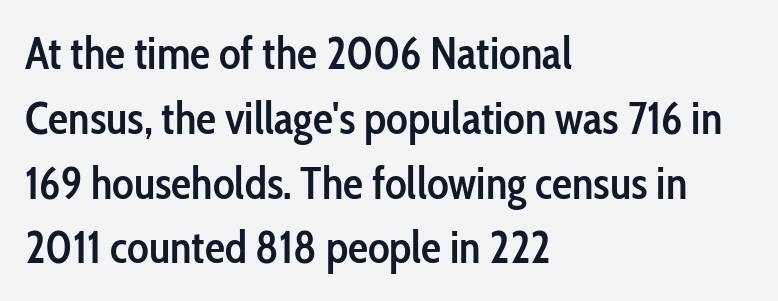
The face used here is proportionally spaced, like ordinary book or web type. The passage is arranged the way most books set body copy — flush left. The face used here is rendered with its standard letterfit. The characters display no serif detailing; their extremities are plain. One glance says typical: line gaps are just what's usual.
